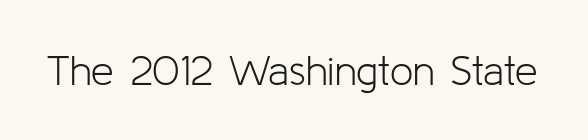
I'd call this a sans setting — the letters go barefoot. The zone under the glyphs is completely vacant. No chunkiness to these letters — they're not bold. The rendering uses natural spacing where letterforms have individual widths. You can tell it's not italic because the verticals are truly vertical. Tracking value appears to be zero — textbook default spacing.
